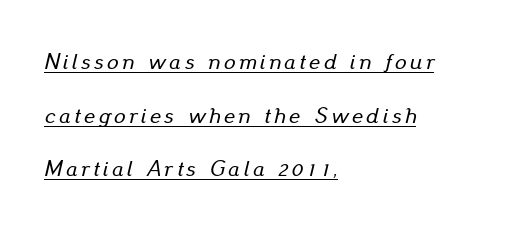
Q: Is the text italic (slanted)? A: Yes, it leans right by about 13 degrees.
Q: Is the text underlined? A: Yes.
Q: How is the paragraph aligned? A: Left-aligned.
Q: Is the spacing between lines tight, normal or loose? A: Loose.
